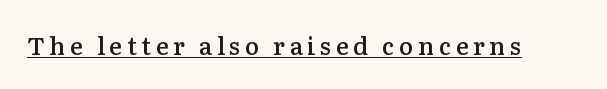
{"italic": "no", "bold": "semi", "underline": "yes", "glyph_px": 24}
